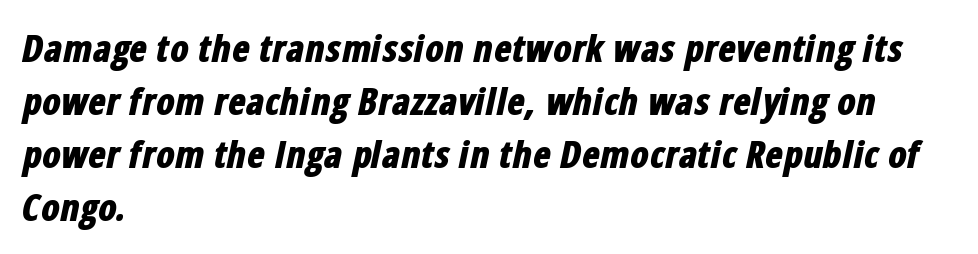
Nothing unusual about the tracking: characters are spaced as the font intends. Left-aligned paragraph, ragged on the right. The letters advance in unequal steps, a hallmark of proportional type. Every character sits at an angle, as italics do. The glyphs have the mass of a bold cut. The words here are not underlined.
